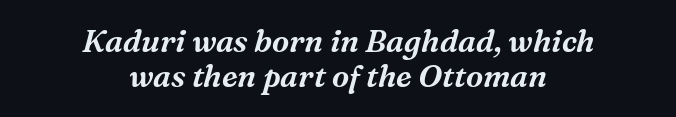
The image shows 31 px serif type, italic (leaning right); set centered, tight line spacing (1.13x), normal letter spacing, not underlined; medium stroke contrast and a medium x-height.
